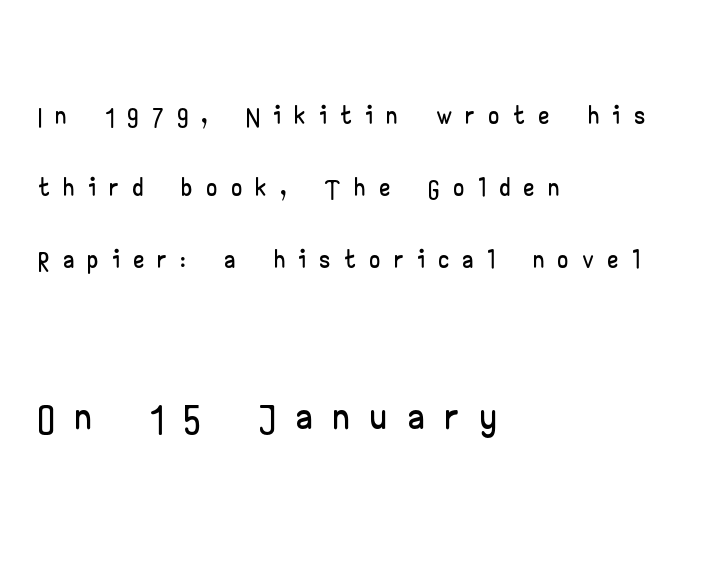
The image shows 59 px wide sans-serif type, upright; set left-aligned, line spacing 1.84x, unusually wide letter spacing (+0.39 em), not underlined; the second (bottom) block is 1.51x larger; low stroke contrast and a small x-height.
